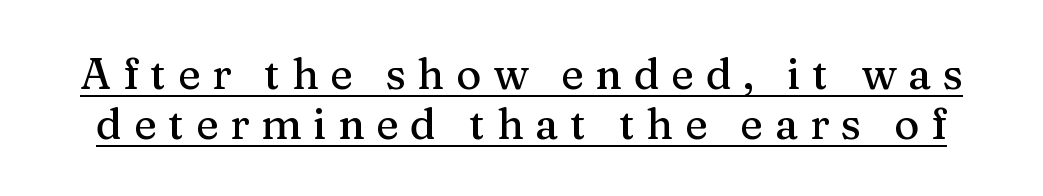
{"serif": "yes", "italic": "no", "width": "normal", "stroke_contrast": "medium", "x_height": "medium", "monospaced": "no", "underline": "yes", "line_spacing_ratio": 1.16, "letter_spacing": "wide", "letter_spacing_em": 0.27, "glyph_px": 43}
